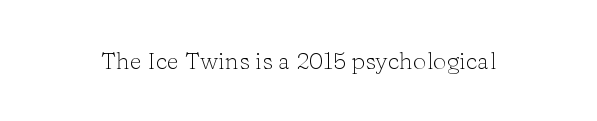
Only glyphs here, with clear space below each row. Notice how the stems are strictly vertical — no italics here. Between one letter and the next there's only the usual sliver of space. Is this a heavy cut? Hardly; it is regular or lighter.
